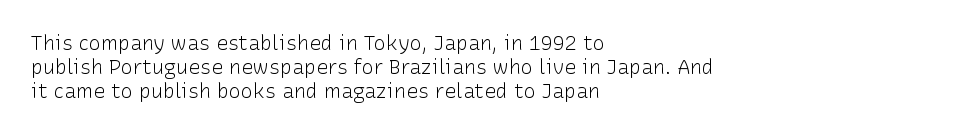
Tall strokes in this sample are plumb rather than angled. Decoration check: the copy has no underline. Words appear dense and cohesive because spacing is normal. The typesetter chose a ragged-right arrangement here.
